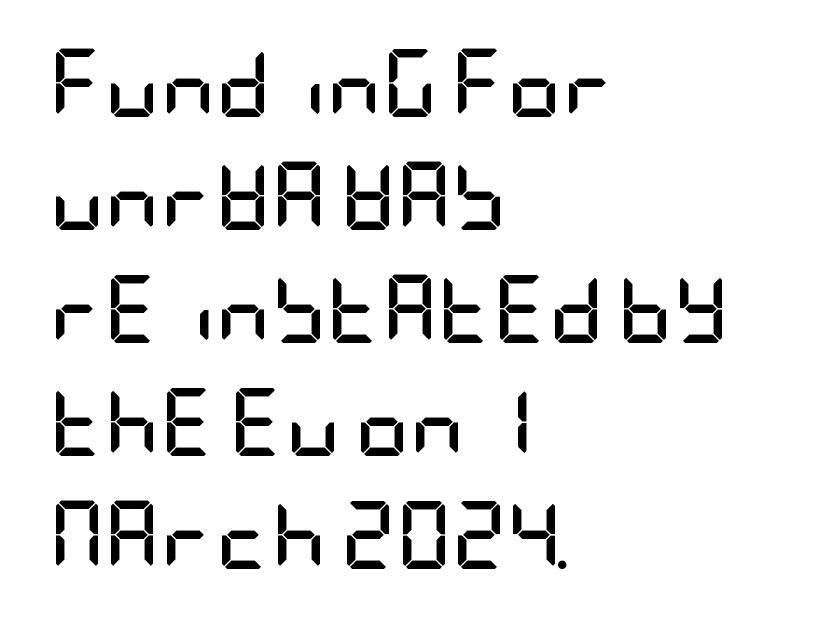
The image shows 68 px semibold, condensed sans-serif type, upright; set left-aligned, normal line spacing (1.66x), normal letter spacing, not underlined; low stroke contrast and a large x-height.
